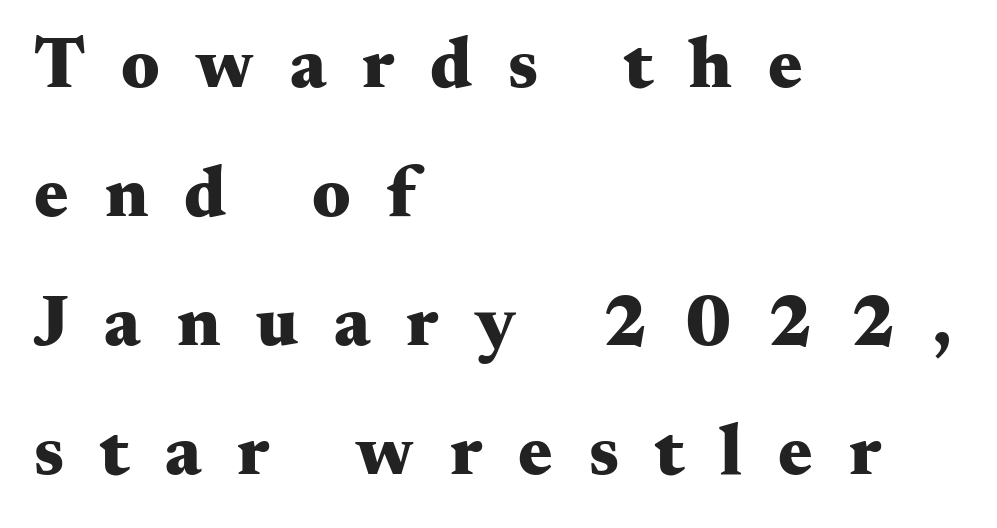
Q: Is the text bold? A: Yes.
Q: Is the text italic (slanted)? A: No, it is upright.
Q: Is the typeface a serif or a sans-serif typeface? A: Serif.
Q: Is the text underlined? A: No.
Q: How is the paragraph aligned? A: Left-aligned.
Q: Is the spacing between letters normal or unusually wide? A: Unusually wide.
Q: Width (condensed, normal, or wide)? A: Wide.
Q: Stroke contrast? A: Medium.
Q: x-height? A: Small.
Q: Monospaced? A: No.
